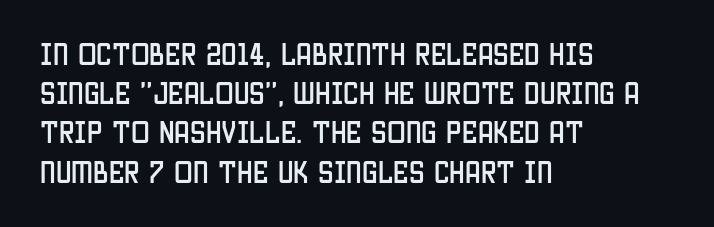
The foot of each line stays bare and open. Upright lettering throughout. Characters follow at the spacing the type designer built in. Line spacing here is normal.
